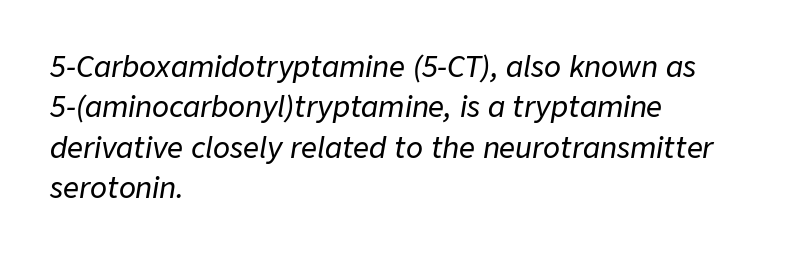
{"italic": "yes", "lean": "right", "slant_degrees": 9, "width": "normal", "stroke_contrast": "low", "x_height": "medium", "monospaced": "no", "underline": "no", "align": "left", "line_spacing": "normal", "line_spacing_ratio": 1.44, "letter_spacing": "normal", "letter_spacing_em": 0.0, "glyph_px": 28}
